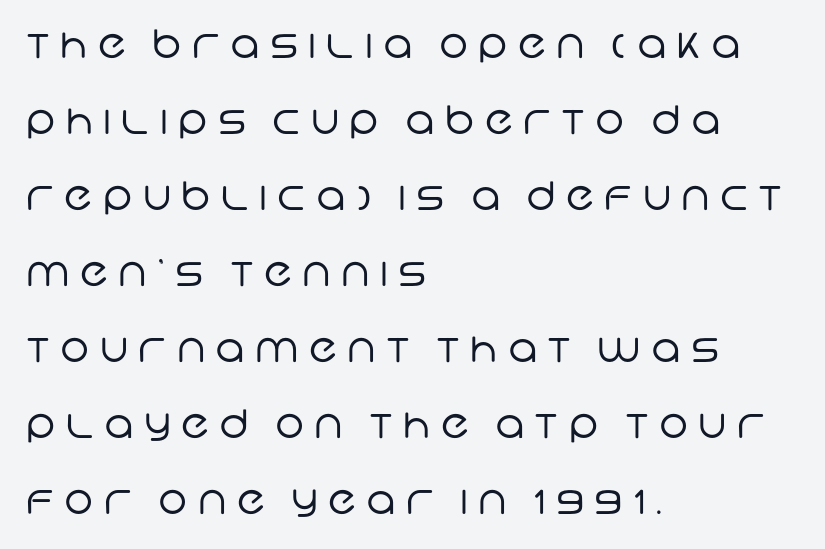
Q: Is the text bold? A: No.
Q: Is the typeface a serif or a sans-serif typeface? A: Sans-serif.
Q: Is the text underlined? A: No.
Q: How is the paragraph aligned? A: Left-aligned.
Q: Is the spacing between letters normal or unusually wide? A: Unusually wide.
Q: Is the spacing between lines tight, normal or loose? A: Loose.
Q: Width (condensed, normal, or wide)? A: Normal.
Q: Stroke contrast? A: Low.
Q: x-height? A: Large.
Q: Monospaced? A: No.
